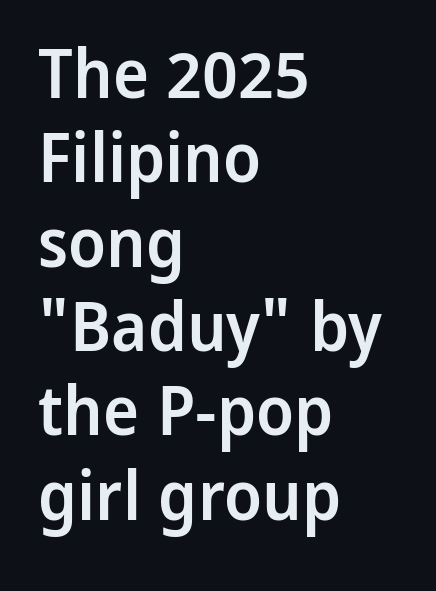
Q: Is the text bold? A: Semi-bold.
Q: Is the text italic (slanted)? A: No, it is upright.
Q: Is the typeface a serif or a sans-serif typeface? A: Sans-serif.
Q: Is the text underlined? A: No.
Q: How is the paragraph aligned? A: Left-aligned.
Q: Is the spacing between letters normal or unusually wide? A: Normal.
Q: Width (condensed, normal, or wide)? A: Normal.
Q: Stroke contrast? A: Low.
Q: x-height? A: Medium.
Q: Monospaced? A: No.
